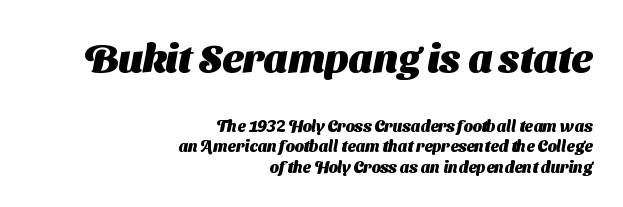
Character size in the leading block exceeds that of the trailing block. The passage shown is not underscored anywhere. Horizontal bands of white between lines are of average thickness. Line ends are locked; line starts wander.
